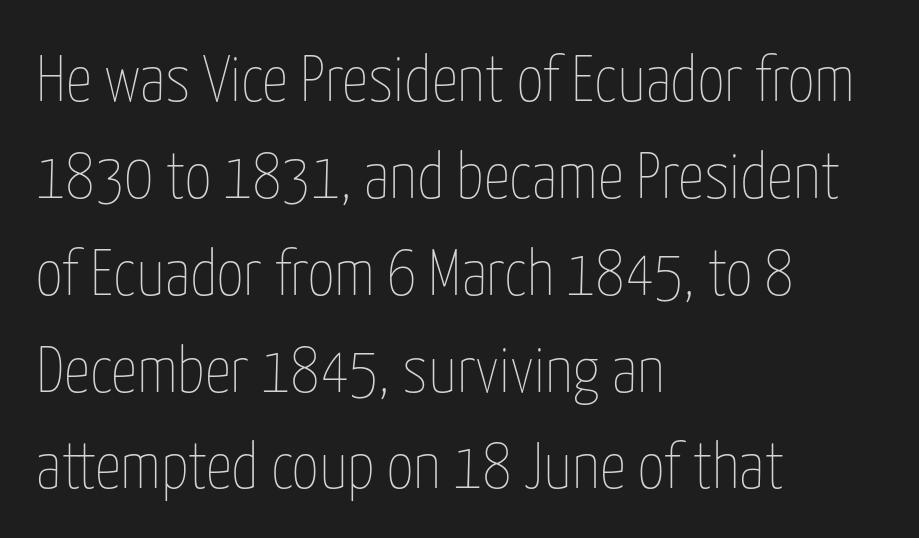
Q: Is the text bold? A: No.
Q: Is the text italic (slanted)? A: No, it is upright.
Q: Is the text underlined? A: No.
Q: How is the paragraph aligned? A: Left-aligned.
Q: Is the spacing between letters normal or unusually wide? A: Normal.
Q: Is the spacing between lines tight, normal or loose? A: Normal.
Q: Width (condensed, normal, or wide)? A: Condensed.
Q: Stroke contrast? A: Low.
Q: x-height? A: Medium.
Q: Monospaced? A: No.
